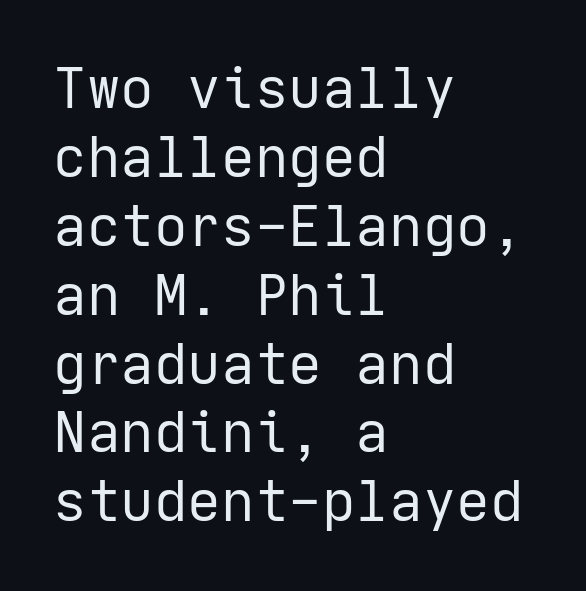
The passage shown is not bold in any degree. The letters stand upright; this is a roman face. This sample uses plain, unmodified letter spacing. The passage shown is not underscored anywhere.
